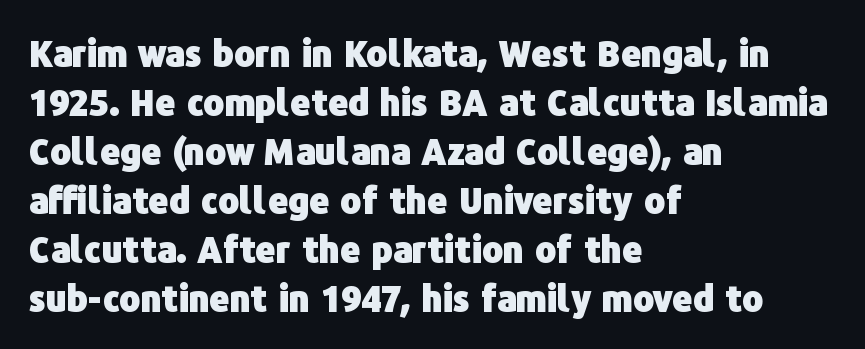
The image shows 35 px heavy sans-serif type, upright; set left-aligned, normal line spacing (1.4x), normal letter spacing, not underlined; low stroke contrast and a medium x-height.
